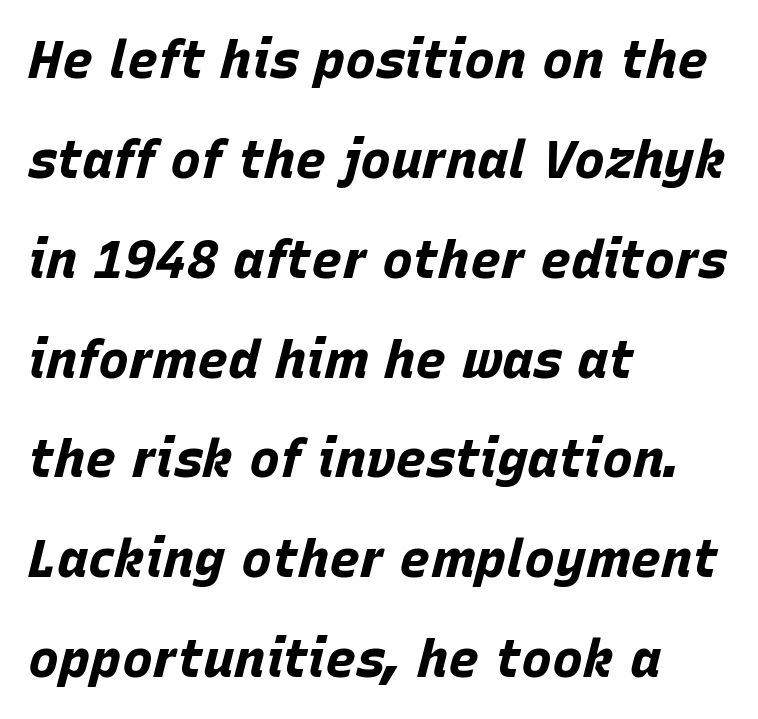
The whole block is typeset with a tilt. Every row of glyphs begins at an identical x-position on the left. As a designer I'd log this as weight 700, bold. The rendering uses natural spacing where letterforms have individual widths. Each new line begins a long way beneath the previous one.
